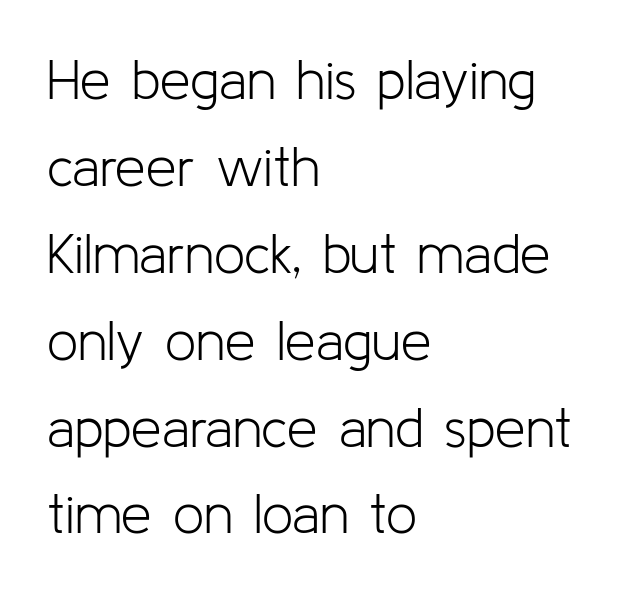
Q: Is the text bold? A: No.
Q: Is the text italic (slanted)? A: No, it is upright.
Q: Is the typeface a serif or a sans-serif typeface? A: Sans-serif.
Q: Is the text underlined? A: No.
Q: How is the paragraph aligned? A: Left-aligned.
Q: Is the spacing between letters normal or unusually wide? A: Normal.
Q: Is the spacing between lines tight, normal or loose? A: Normal.
Q: Width (condensed, normal, or wide)? A: Normal.
Q: Stroke contrast? A: Low.
Q: x-height? A: Medium.
Q: Monospaced? A: No.
